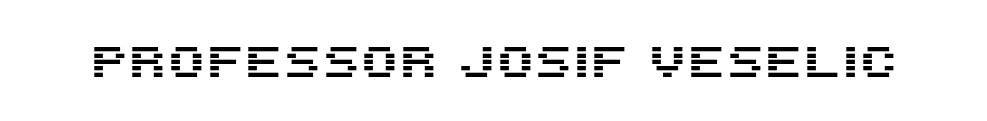
Q: Is the text italic (slanted)? A: No, it is upright.
Q: Is the typeface a serif or a sans-serif typeface? A: Sans-serif.
Q: Is the text underlined? A: No.
Q: Is the spacing between letters normal or unusually wide? A: Normal.
Q: Width (condensed, normal, or wide)? A: Normal.
Q: Stroke contrast? A: Medium.
Q: x-height? A: Large.
Q: Monospaced? A: No.
